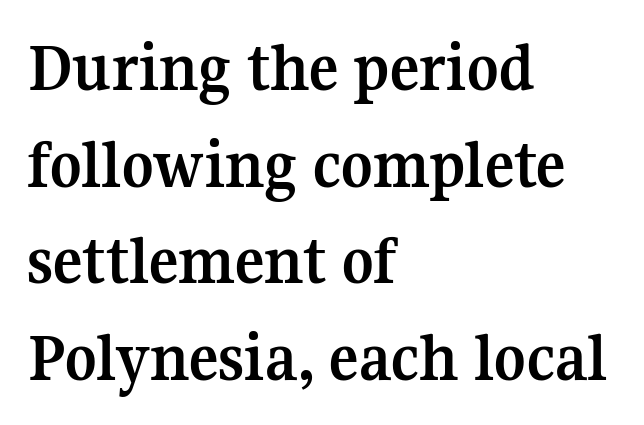
The image shows 69 px semibold serif type, upright; set left-aligned, normal line spacing (1.4x), normal letter spacing, not underlined; medium stroke contrast and a medium x-height.
